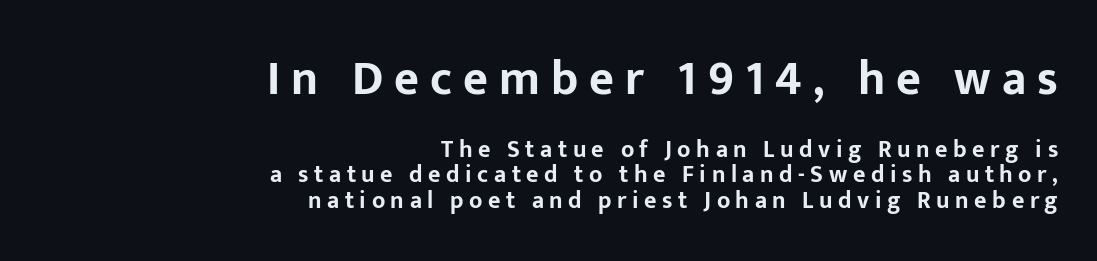
The image shows 48 px bold sans-serif type, upright; set right-aligned, tight line spacing (1.07x), unusually wide letter spacing (+0.23 em), not underlined; the first (top) block is 2.0x larger; low stroke contrast and a medium x-height.
